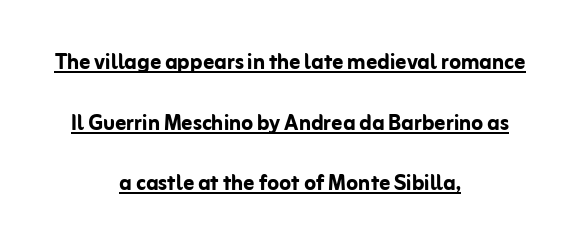
The image shows 27 px bold type, upright; set centered, loose line spacing (2.25x), normal letter spacing, underlined.
